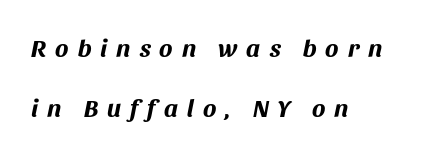
Q: Is the text bold? A: Yes.
Q: Is the text italic (slanted)? A: Yes, it leans right by about 11 degrees.
Q: Is the text underlined? A: No.
Q: How is the paragraph aligned? A: Left-aligned.
Q: Is the spacing between letters normal or unusually wide? A: Unusually wide.
Q: Is the spacing between lines tight, normal or loose? A: Loose.
